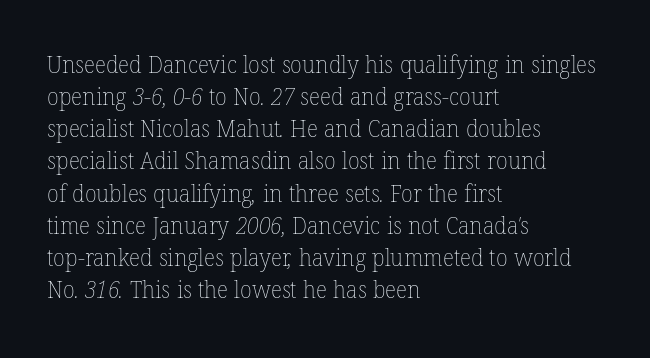
Interline gaps are of average width in this sample. Any mark beneath the type? The region is blank. Visually the block forms a straight wall on the left and a jagged coastline on the right. No heavy texture on the line: the type isn't bold.
